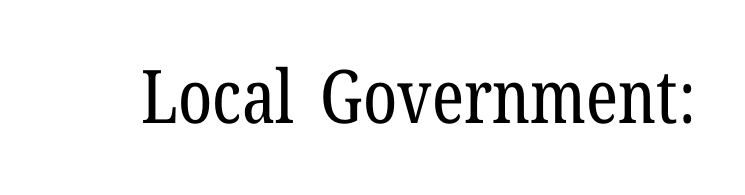
Q: Is the text bold? A: No.
Q: Is the text italic (slanted)? A: No, it is upright.
Q: Is the typeface a serif or a sans-serif typeface? A: Serif.
Q: Is the text underlined? A: No.
Q: Is the spacing between letters normal or unusually wide? A: Normal.
Q: Width (condensed, normal, or wide)? A: Condensed.
Q: Stroke contrast? A: Low.
Q: x-height? A: Medium.
Q: Monospaced? A: No.
